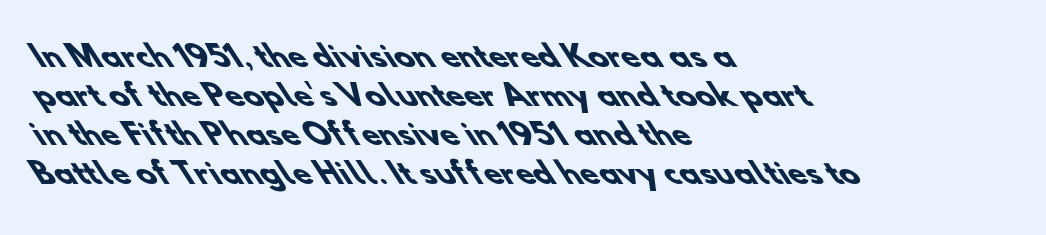
In terms of leading, this rendering sits right in the middle. Look at the tracking — it's just the regular setting, nothing added. This rendering features lettering with no underline. Caption: bold face, heavy strokes.
